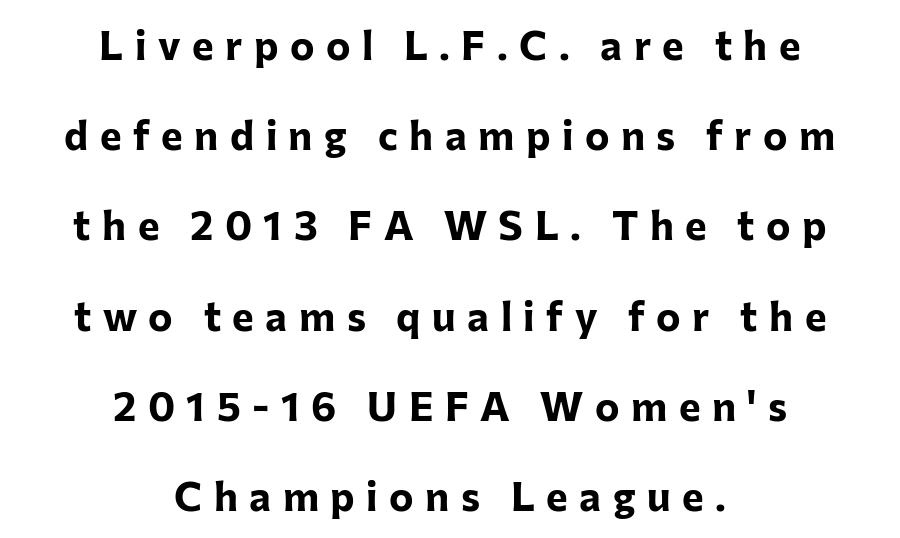
The image shows 41 px bold sans-serif type, upright; set centered, loose line spacing (2.2x), unusually wide letter spacing (+0.28 em), not underlined; low stroke contrast and a medium x-height.
